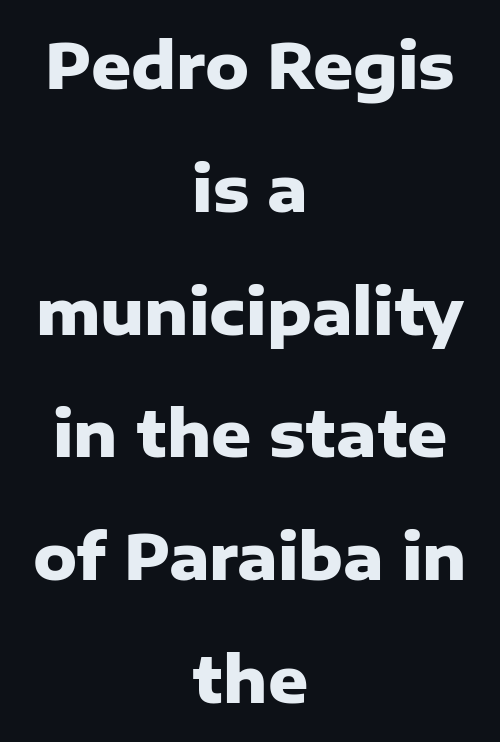
{"serif": "no", "italic": "no", "bold": "yes", "weight": "heavy", "width": "normal", "stroke_contrast": "low", "x_height": "medium", "monospaced": "no", "underline": "no", "align": "center", "line_spacing": "loose", "line_spacing_ratio": 1.98, "letter_spacing": "normal", "letter_spacing_em": 0.0, "glyph_px": 62}
